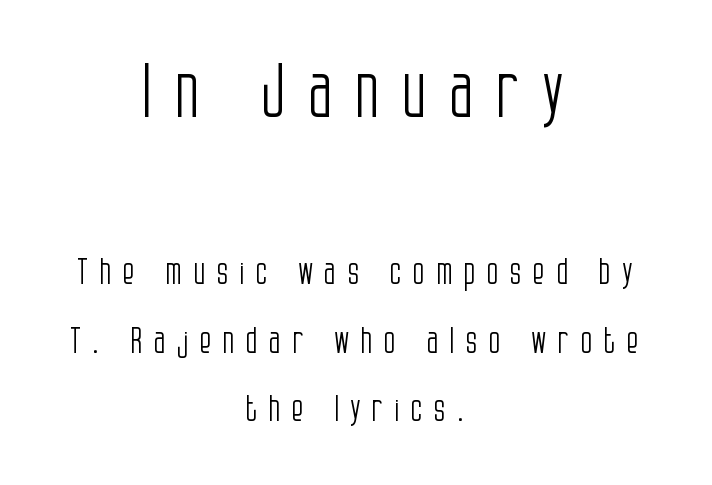
The image shows 73 px light, condensed sans-serif type, upright; set centered, loose line spacing (1.91x), unusually wide letter spacing (+0.3 em), not underlined; the first (top) block is 2.03x larger; low stroke contrast and a large x-height.
